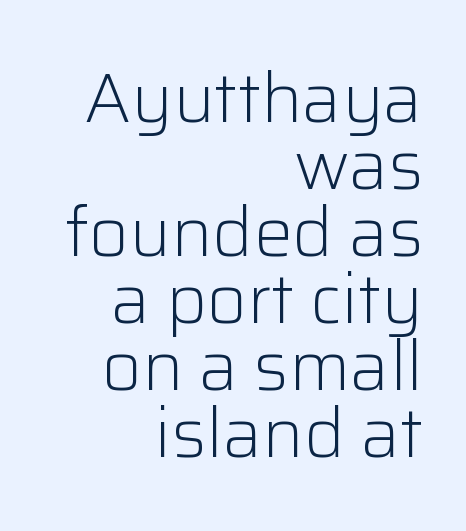
Compared with a flush-left layout, this one pins lines to the opposite, right side. Lines of text with bare space underneath. You could call the tracking neutral — neither tight nor loose. In terms of posture, this sample is upright. A quiet, ordinary-to-light weight characterises the typeface.
